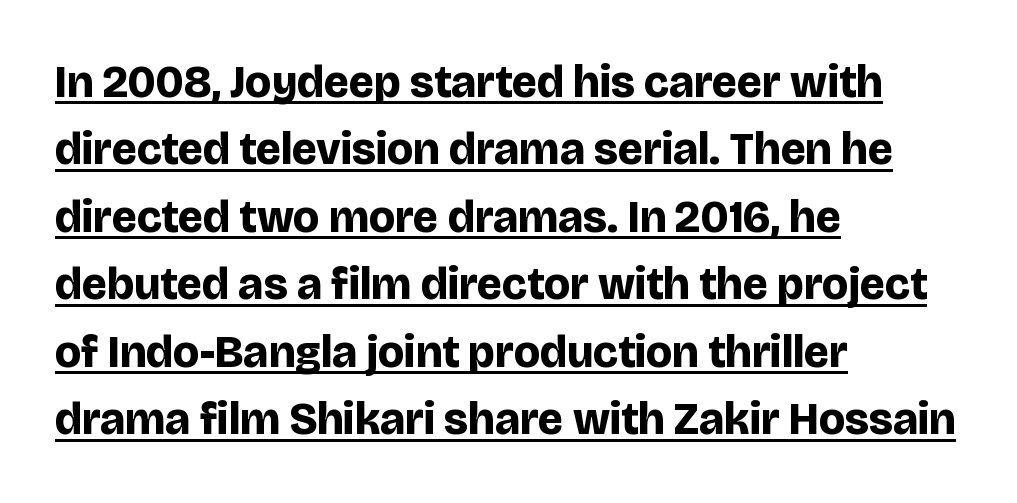
{"serif": "no", "italic": "no", "bold": "yes", "weight": "bold", "width": "normal", "stroke_contrast": "low", "x_height": "large", "monospaced": "no", "underline": "yes", "align": "left", "line_spacing": "normal", "line_spacing_ratio": 1.5, "letter_spacing": "normal", "letter_spacing_em": 0.0, "glyph_px": 45}
